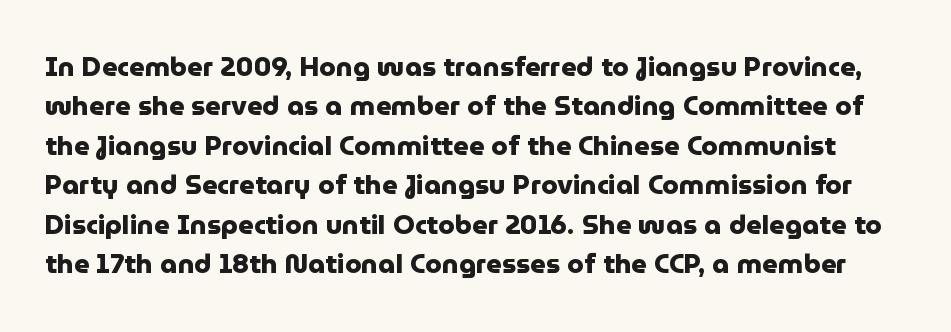
Q: Is the text bold? A: Yes.
Q: Is the text italic (slanted)? A: No, it is upright.
Q: Is the text underlined? A: No.
Q: Is the spacing between letters normal or unusually wide? A: Normal.
Q: Is the spacing between lines tight, normal or loose? A: Normal.
